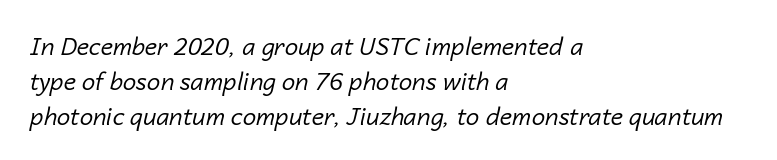
The image shows 24 px text type, italic (leaning right); set left-aligned, normal line spacing (1.45x), normal letter spacing, not underlined.
